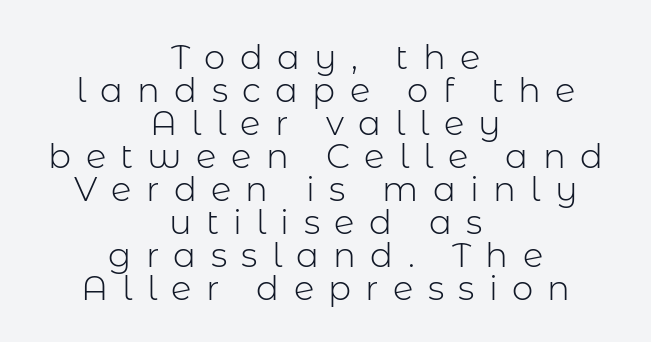
The image shows 34 px light sans-serif type, upright; set centered, tight line spacing (0.97x), unusually wide letter spacing (+0.42 em), not underlined; low stroke contrast and a medium x-height.
